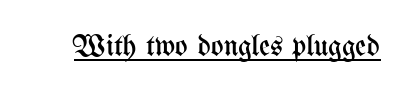
{"italic": "no", "bold": "no", "weight": "regular", "width": "condensed", "stroke_contrast": "medium", "x_height": "medium", "monospaced": "no", "underline": "yes", "letter_spacing": "normal", "letter_spacing_em": 0.0, "glyph_px": 30}
